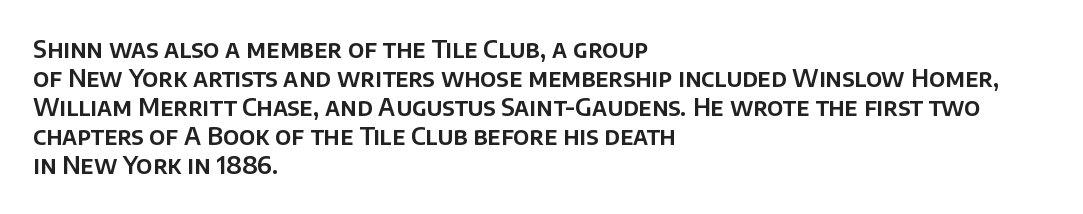
{"italic": "no", "underline": "no", "align": "left", "line_spacing_ratio": 1.21, "letter_spacing": "normal", "letter_spacing_em": 0.0, "glyph_px": 24}
